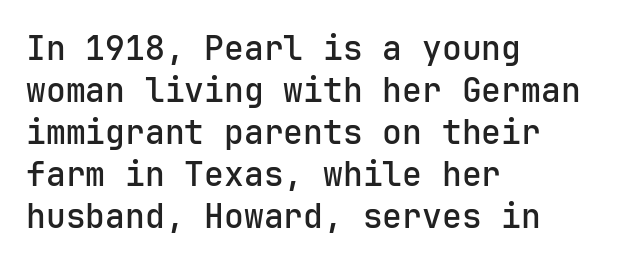
{"serif": "no", "italic": "no", "width": "normal", "stroke_contrast": "low", "x_height": "medium", "monospaced": "yes", "underline": "no", "align": "left", "line_spacing": "normal", "line_spacing_ratio": 1.27, "letter_spacing": "normal", "letter_spacing_em": 0.0, "glyph_px": 33}
